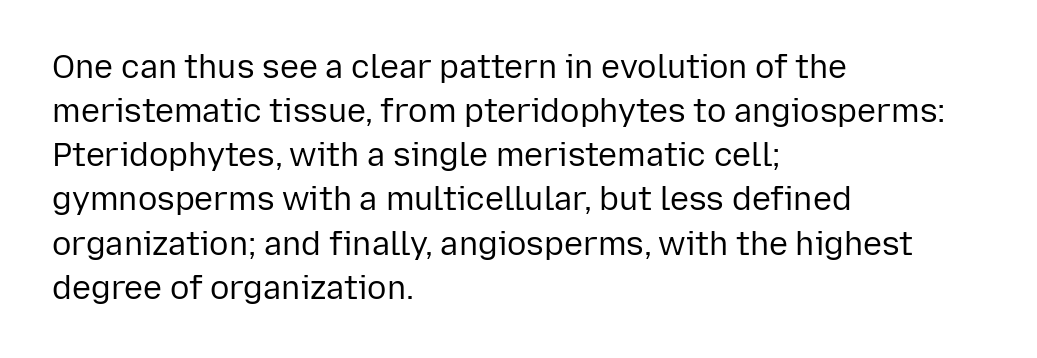
{"serif": "no", "italic": "no", "bold": "no", "weight": "regular", "width": "normal", "stroke_contrast": "low", "x_height": "medium", "monospaced": "no", "underline": "no", "align": "left", "line_spacing": "normal", "line_spacing_ratio": 1.38, "letter_spacing": "normal", "letter_spacing_em": 0.0, "glyph_px": 32}
